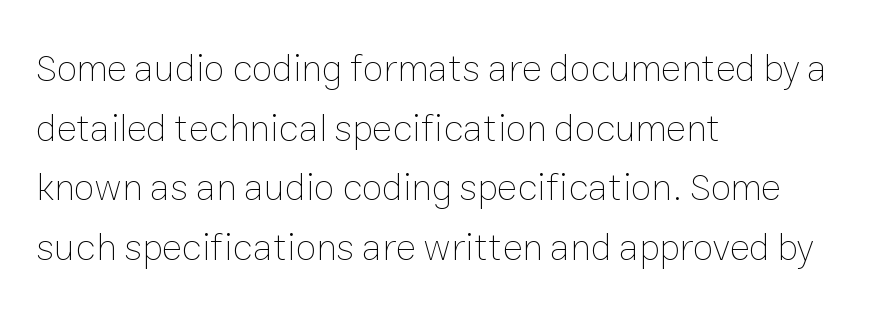
Q: Is the text bold? A: No.
Q: Is the text italic (slanted)? A: No, it is upright.
Q: Is the text underlined? A: No.
Q: How is the paragraph aligned? A: Left-aligned.
Q: Is the spacing between letters normal or unusually wide? A: Normal.
Q: Is the spacing between lines tight, normal or loose? A: Normal.
Q: Width (condensed, normal, or wide)? A: Normal.
Q: Stroke contrast? A: Low.
Q: x-height? A: Medium.
Q: Monospaced? A: No.
